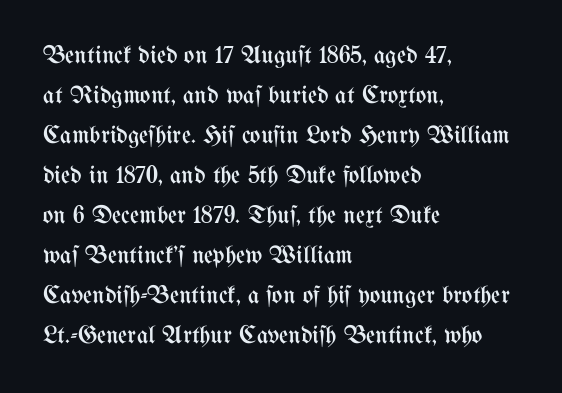
The image shows 25 px text type, upright; set left-aligned, normal line spacing (1.6x), normal letter spacing, not underlined.
